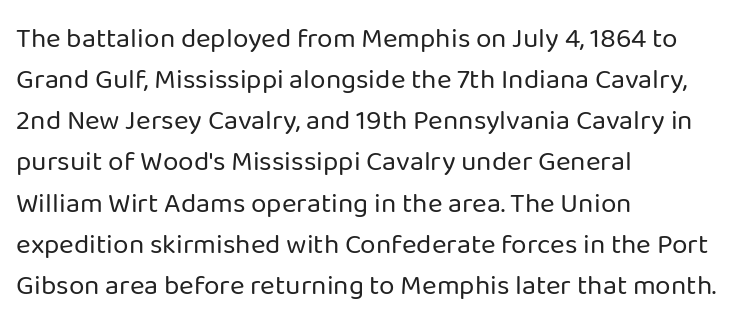
Q: Is the text bold? A: No.
Q: Is the text italic (slanted)? A: No, it is upright.
Q: Is the typeface a serif or a sans-serif typeface? A: Sans-serif.
Q: Is the text underlined? A: No.
Q: How is the paragraph aligned? A: Left-aligned.
Q: Is the spacing between letters normal or unusually wide? A: Normal.
Q: Is the spacing between lines tight, normal or loose? A: Normal.
Q: Width (condensed, normal, or wide)? A: Normal.
Q: Stroke contrast? A: Low.
Q: x-height? A: Medium.
Q: Monospaced? A: No.
